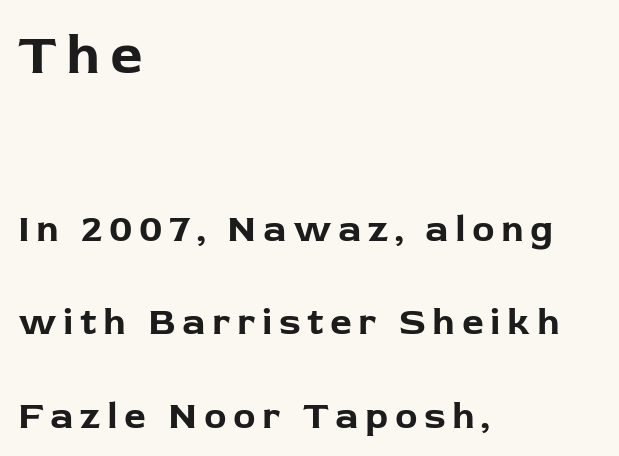
Block one is the big one; block two sits smaller underneath. Nope, no serifs anywhere on these letters. Descenders hang freely into open space. The rendering uses a bold face; every stroke is thick and dark. Do the characters align in a grid? No, the font is proportional. In CSS terms this would be text-align: left.
